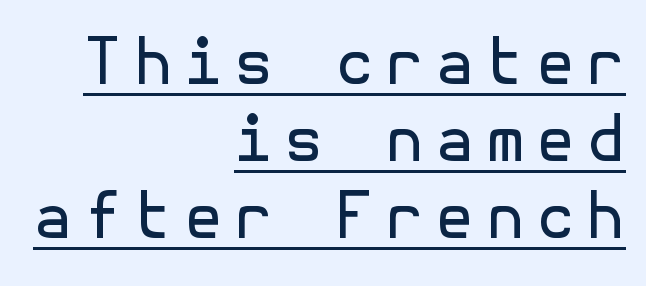
The image shows 63 px regular-weight sans-serif type, upright; set right-aligned, line spacing 1.22x, underlined; a medium x-height.
